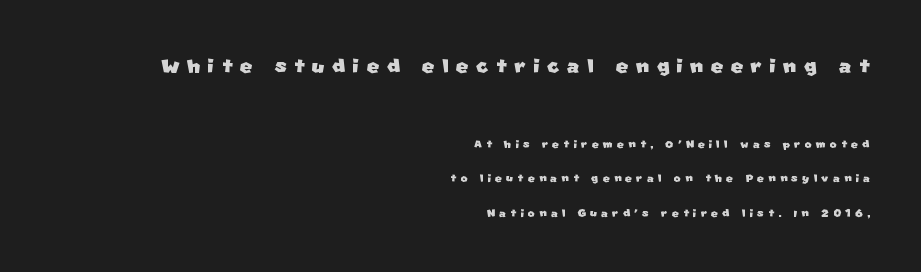
Between one letter and the next there's a generous, obvious gap. Larger block? The one above; the one below is distinctly smaller. A flush-right, rag-left setting is used for this passage. Type without underlining. The block of text is sparse from top to bottom, with ample space between rows.
